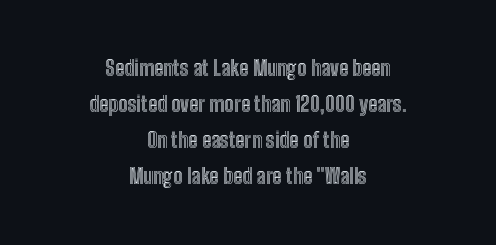
{"italic": "no", "underline": "no", "align": "center", "line_spacing_ratio": 1.72, "letter_spacing": "normal", "letter_spacing_em": 0.0, "glyph_px": 21}
